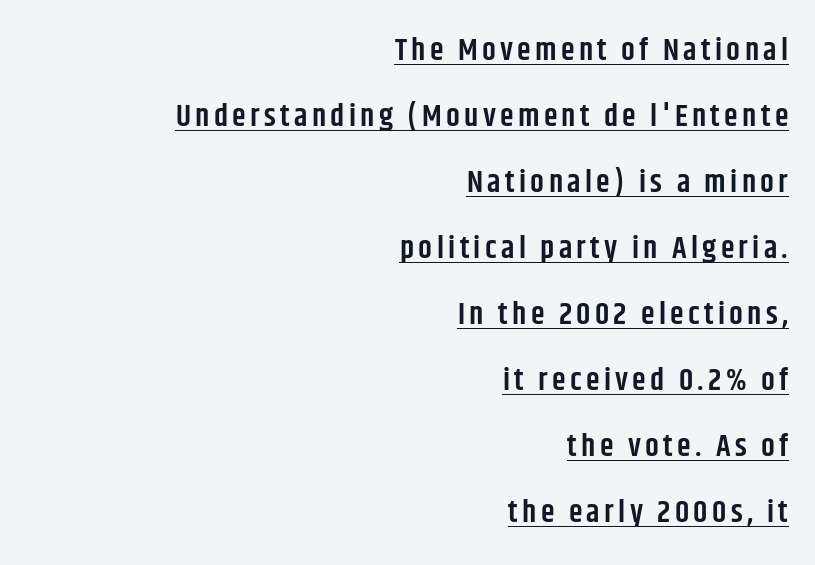
{"serif": "no", "italic": "no", "bold": "semi", "weight": "semibold", "width": "condensed", "stroke_contrast": "low", "x_height": "large", "monospaced": "no", "underline": "yes", "align": "right", "line_spacing": "loose", "line_spacing_ratio": 2.13, "glyph_px": 31}
